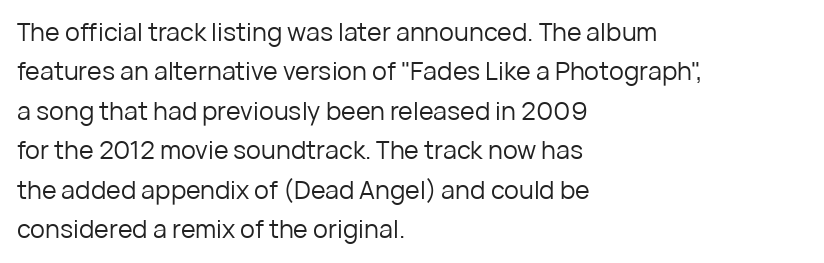
This block has exactly the height ordinary leading produces. Heft: none added — not bold. The face used here is rendered with its standard letterfit. Horizontally, the lines are justified to the leading edge only.
